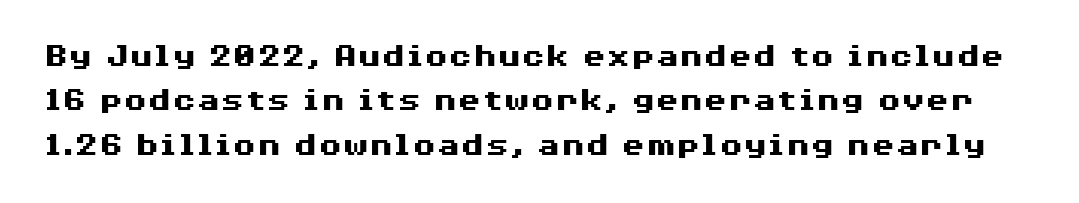
{"serif": "no", "italic": "no", "bold": "yes", "weight": "heavy", "width": "wide", "stroke_contrast": "medium", "x_height": "medium", "monospaced": "no", "underline": "no", "line_spacing": "normal", "line_spacing_ratio": 1.27, "letter_spacing": "normal", "letter_spacing_em": 0.0, "glyph_px": 35}
